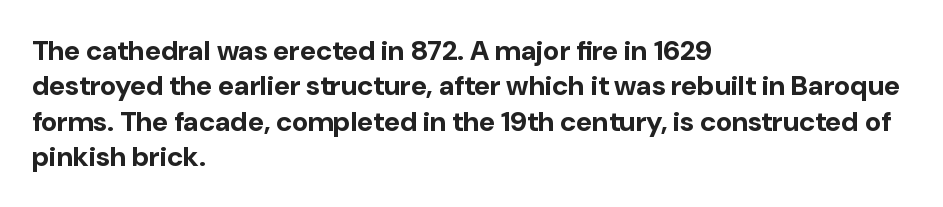
The image shows 28 px bold sans-serif type, upright; set left-aligned, normal line spacing (1.26x), normal letter spacing, not underlined; low stroke contrast and a medium x-height.
